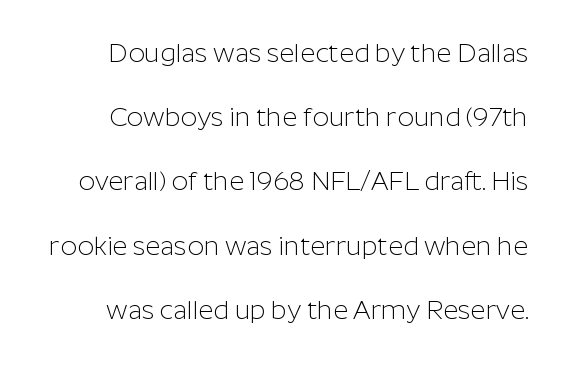
Q: Is the text bold? A: No.
Q: Is the text italic (slanted)? A: No, it is upright.
Q: Is the text underlined? A: No.
Q: Is the spacing between letters normal or unusually wide? A: Normal.
Q: Is the spacing between lines tight, normal or loose? A: Loose.
